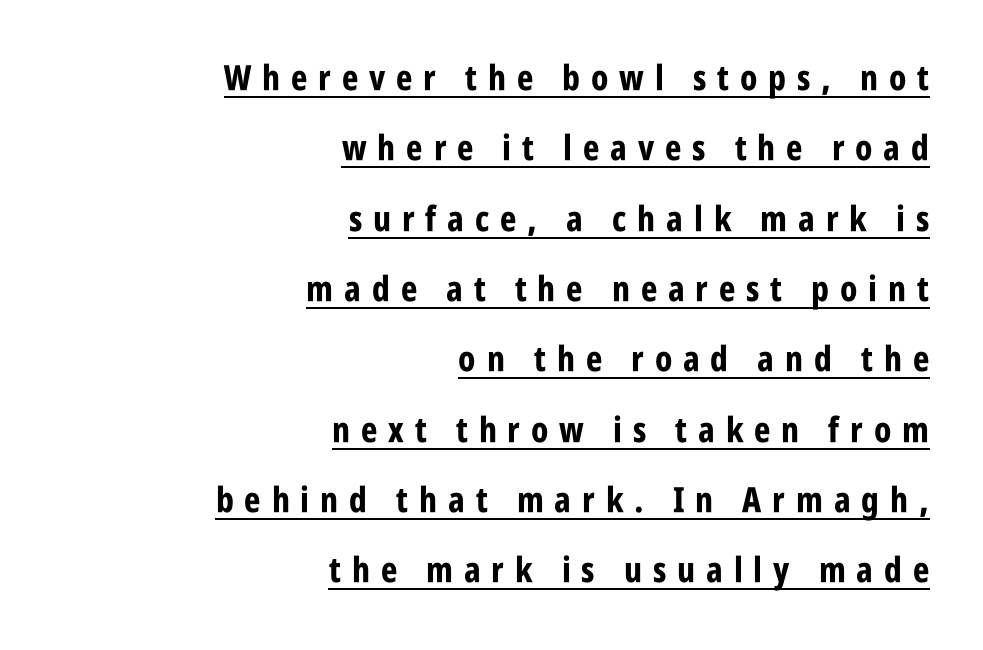
The image shows 35 px bold, condensed sans-serif type, upright; set right-aligned, loose line spacing (2.01x), unusually wide letter spacing (+0.31 em), underlined; low stroke contrast and a large x-height.
